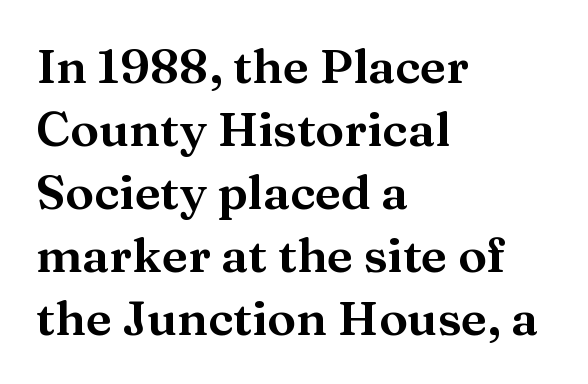
Observe the ordinary spacing: letters are neighbours, not strangers. Old-style or modern, the face here clearly has serifs. Which margin do the lines hug? The left one — the right edge is uneven. The string is rendered with underlining switched off.
